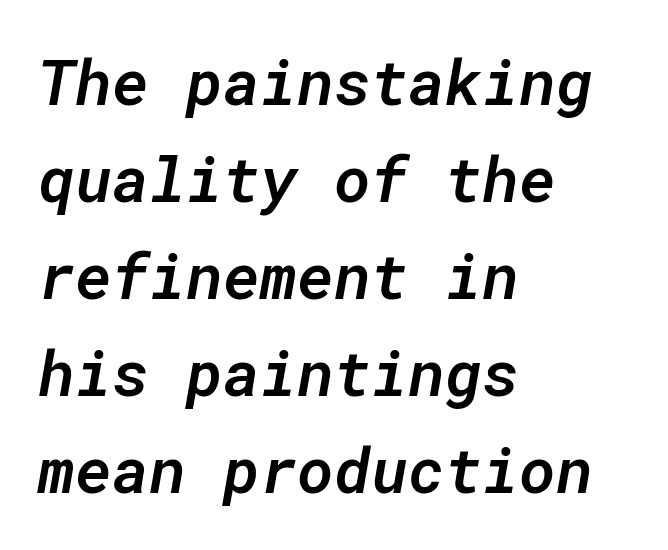
Reading down the block, your eye returns to a fixed left position each line. Do the characters align in a grid? Yes, the font is monospaced. The gaps between neighbouring characters are ordinary and unremarkable. This block has exactly the height ordinary leading produces. The font's italic variant was chosen for this text. Bare-footed words on every line.
